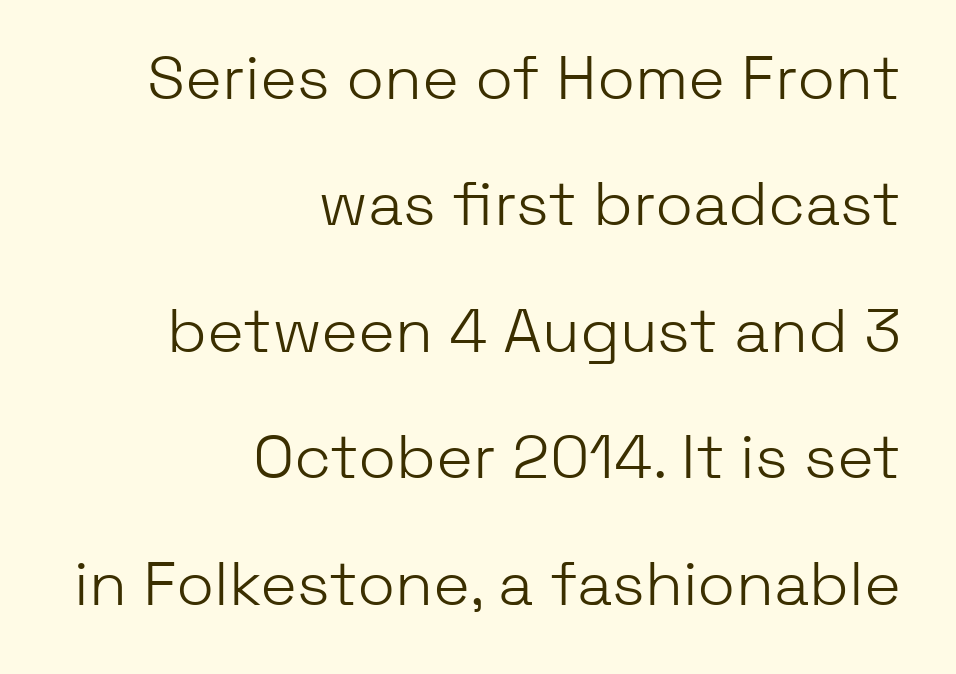
The image shows 62 px light sans-serif type, upright; set right-aligned, loose line spacing (2.04x), normal letter spacing, not underlined; low stroke contrast and a medium x-height.
